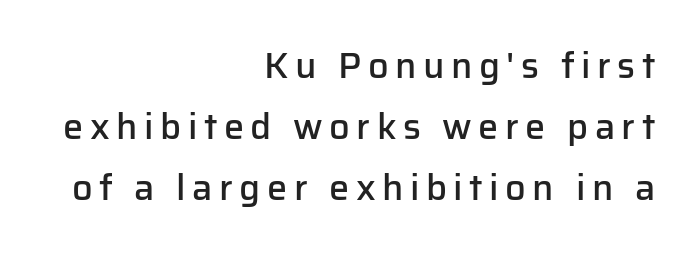
Q: Is the text bold? A: Semi-bold.
Q: Is the text italic (slanted)? A: No, it is upright.
Q: Is the typeface a serif or a sans-serif typeface? A: Sans-serif.
Q: Is the text underlined? A: No.
Q: How is the paragraph aligned? A: Right-aligned.
Q: Is the spacing between lines tight, normal or loose? A: Normal.
Q: Width (condensed, normal, or wide)? A: Normal.
Q: Stroke contrast? A: Low.
Q: x-height? A: Medium.
Q: Monospaced? A: No.
